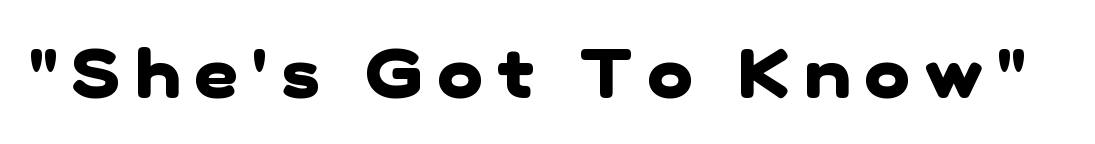
{"serif": "no", "bold": "yes", "weight": "heavy", "width": "normal", "stroke_contrast": "low", "x_height": "medium", "monospaced": "no", "underline": "no", "letter_spacing": "wide", "letter_spacing_em": 0.22, "glyph_px": 68}
